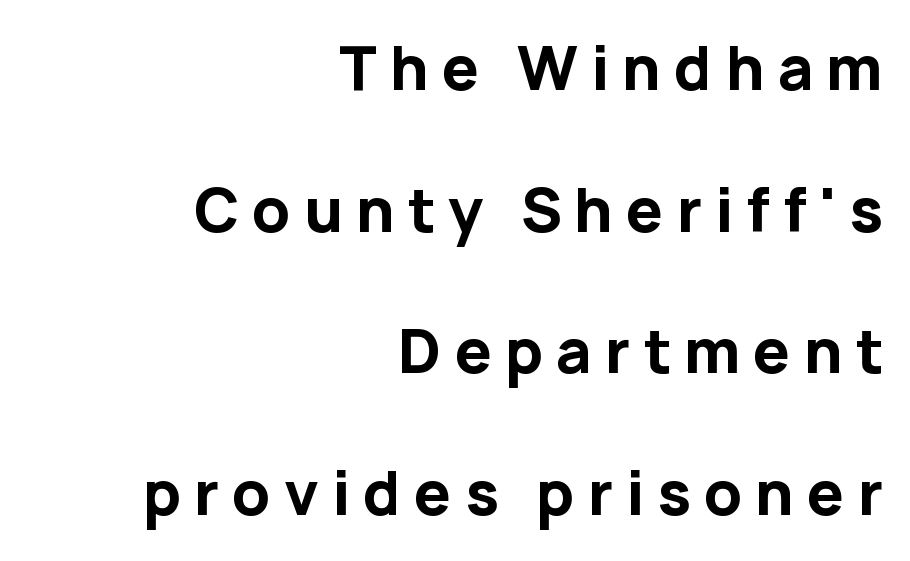
Q: Is the text bold? A: Yes.
Q: Is the text italic (slanted)? A: No, it is upright.
Q: Is the typeface a serif or a sans-serif typeface? A: Sans-serif.
Q: Is the text underlined? A: No.
Q: How is the paragraph aligned? A: Right-aligned.
Q: Is the spacing between letters normal or unusually wide? A: Unusually wide.
Q: Is the spacing between lines tight, normal or loose? A: Loose.
Q: Width (condensed, normal, or wide)? A: Normal.
Q: Stroke contrast? A: Low.
Q: x-height? A: Medium.
Q: Monospaced? A: No.
